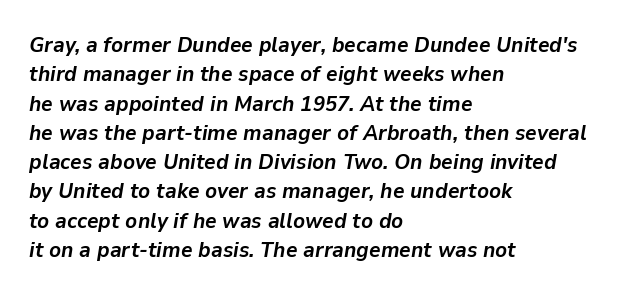
{"italic": "yes", "lean": "right", "slant_degrees": 9, "bold": "yes", "underline": "no", "align": "left", "line_spacing": "normal", "line_spacing_ratio": 1.33, "letter_spacing": "normal", "letter_spacing_em": 0.0, "glyph_px": 22}
